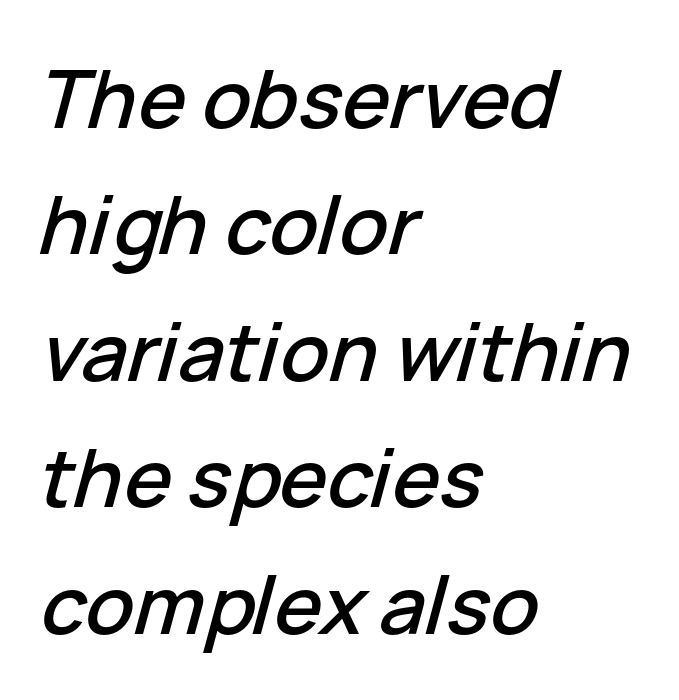
Q: Is the text italic (slanted)? A: Yes, it leans right by about 15 degrees.
Q: Is the text underlined? A: No.
Q: How is the paragraph aligned? A: Left-aligned.
Q: Is the spacing between letters normal or unusually wide? A: Normal.
Q: Is the spacing between lines tight, normal or loose? A: Normal.
Q: Width (condensed, normal, or wide)? A: Normal.
Q: Stroke contrast? A: Low.
Q: x-height? A: Medium.
Q: Monospaced? A: No.
